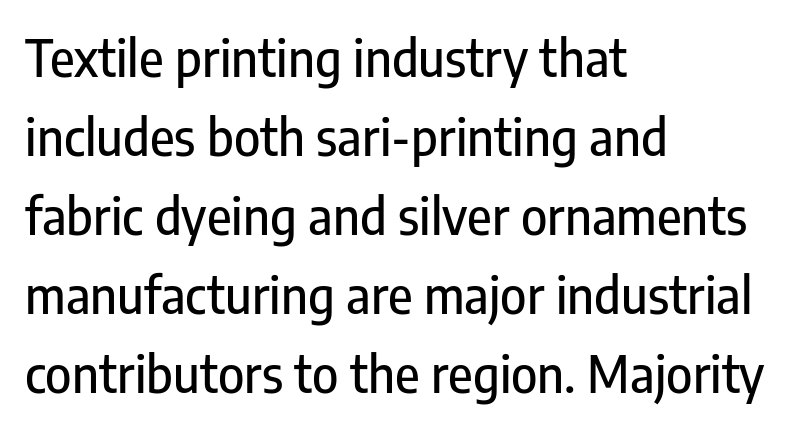
The image shows 50 px condensed sans-serif type, upright; set left-aligned, normal line spacing (1.58x), normal letter spacing, not underlined; low stroke contrast and a medium x-height.
